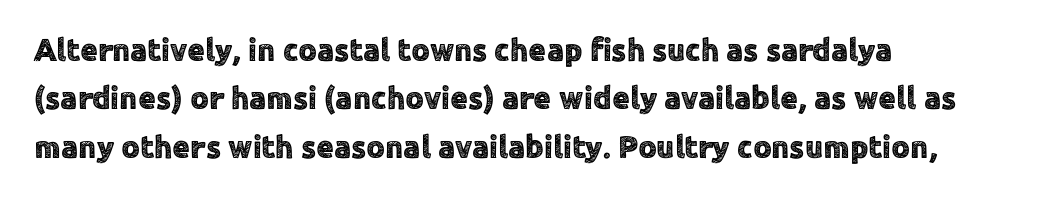
Q: Is the text italic (slanted)? A: No, it is upright.
Q: Is the typeface a serif or a sans-serif typeface? A: Sans-serif.
Q: Is the text underlined? A: No.
Q: How is the paragraph aligned? A: Left-aligned.
Q: Is the spacing between letters normal or unusually wide? A: Normal.
Q: Is the spacing between lines tight, normal or loose? A: Normal.
Q: Width (condensed, normal, or wide)? A: Normal.
Q: x-height? A: Medium.
Q: Monospaced? A: No.
